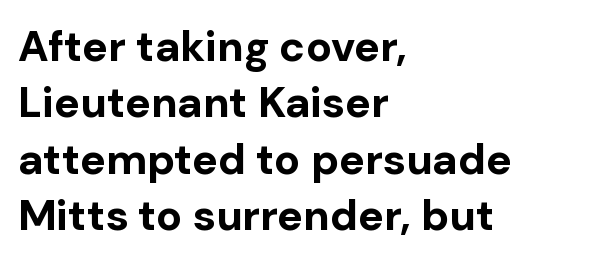
The image shows 43 px bold sans-serif type, upright; set left-aligned, normal line spacing (1.31x), normal letter spacing, not underlined; low stroke contrast and a medium x-height.
